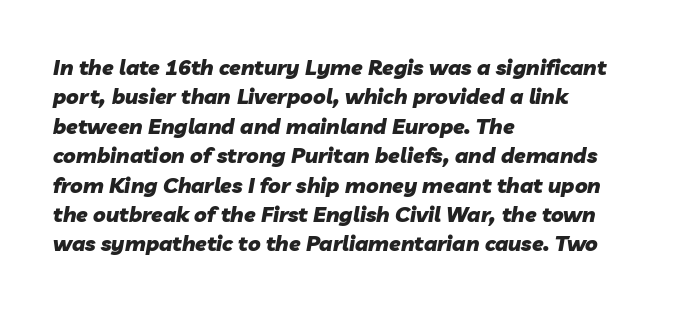
Vertical spacing — default. The words here are not underlined. The letterforms sit shoulder to shoulder at normal distance. These words are printed bold, with thick strokes throughout. Designer's note — italics engaged. A classic flush-left, rag-right setting is used for this passage.
